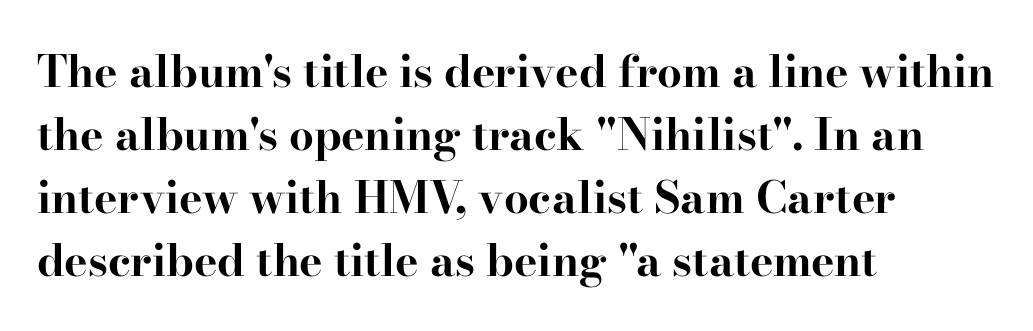
{"serif": "yes", "italic": "no", "bold": "yes", "weight": "bold", "width": "wide", "stroke_contrast": "high", "x_height": "small", "monospaced": "no", "underline": "no", "align": "left", "line_spacing": "normal", "line_spacing_ratio": 1.43, "letter_spacing": "normal", "letter_spacing_em": 0.0, "glyph_px": 44}
